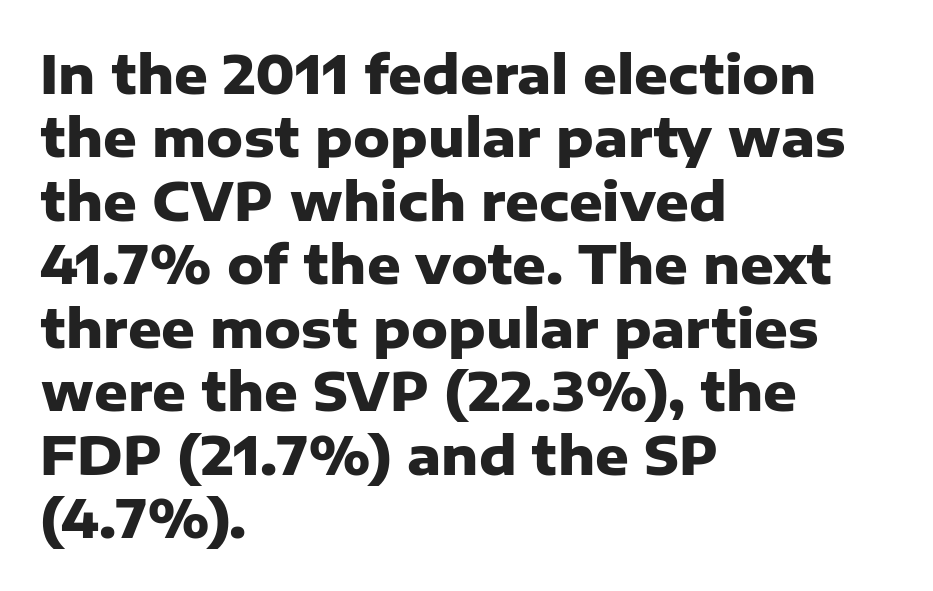
The image shows 52 px heavy sans-serif type, upright; set left-aligned, line spacing 1.22x, normal letter spacing, not underlined; low stroke contrast and a medium x-height.
